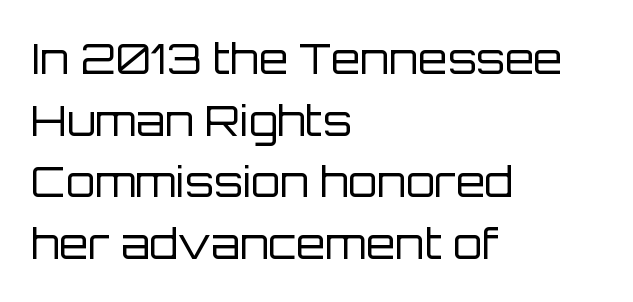
Q: Is the text bold? A: No.
Q: Is the text italic (slanted)? A: No, it is upright.
Q: Is the typeface a serif or a sans-serif typeface? A: Sans-serif.
Q: Is the text underlined? A: No.
Q: How is the paragraph aligned? A: Left-aligned.
Q: Is the spacing between letters normal or unusually wide? A: Normal.
Q: Is the spacing between lines tight, normal or loose? A: Normal.
Q: Width (condensed, normal, or wide)? A: Normal.
Q: Stroke contrast? A: Low.
Q: x-height? A: Large.
Q: Monospaced? A: No.
